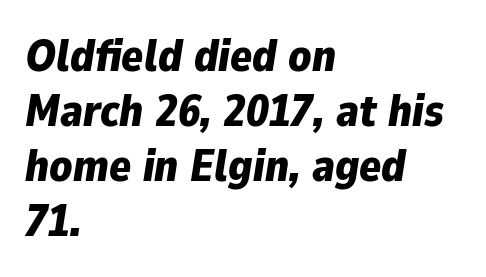
{"italic": "yes", "lean": "right", "slant_degrees": 9, "bold": "yes", "weight": "bold", "width": "normal", "stroke_contrast": "low", "x_height": "medium", "monospaced": "no", "underline": "no", "align": "left", "line_spacing_ratio": 1.22, "letter_spacing": "normal", "letter_spacing_em": 0.0, "glyph_px": 45}
